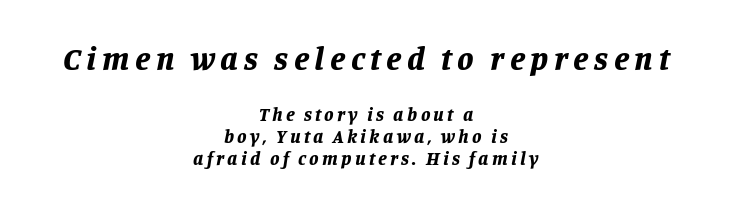
The image shows 33 px bold type, italic (leaning right); set centered, line spacing 1.16x, not underlined; the first (top) block is 1.74x larger; low stroke contrast and a large x-height.
